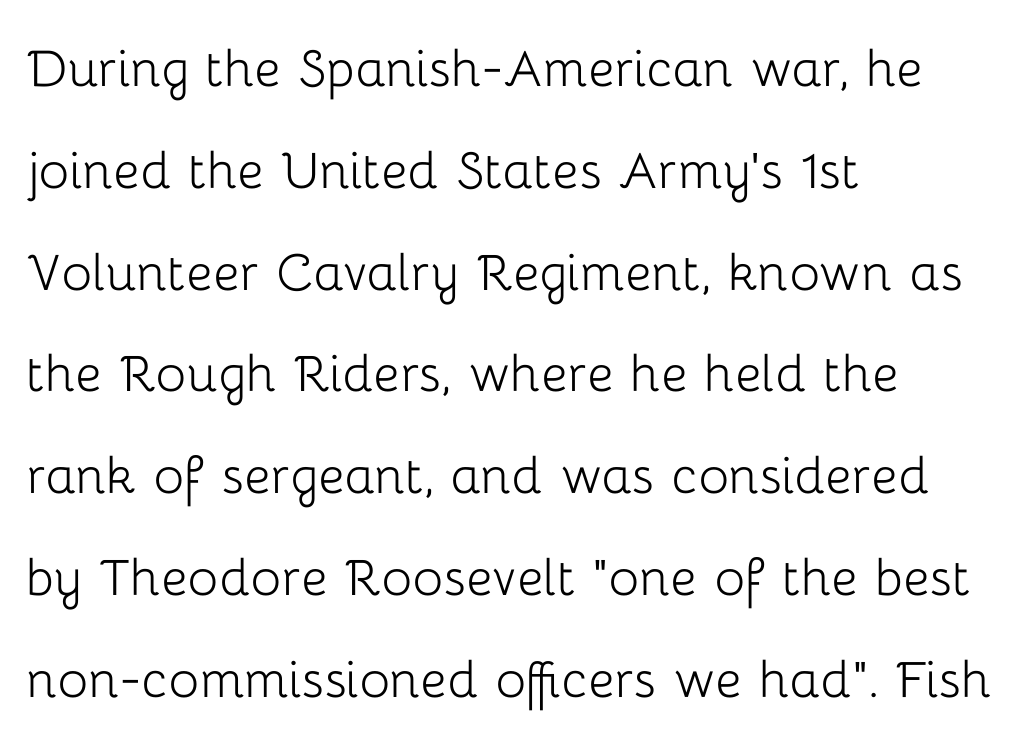
Q: Is the text bold? A: No.
Q: Is the text italic (slanted)? A: No, it is upright.
Q: Is the typeface a serif or a sans-serif typeface? A: Sans-serif.
Q: Is the text underlined? A: No.
Q: How is the paragraph aligned? A: Left-aligned.
Q: Is the spacing between letters normal or unusually wide? A: Normal.
Q: Is the spacing between lines tight, normal or loose? A: Normal.
Q: Width (condensed, normal, or wide)? A: Normal.
Q: Stroke contrast? A: Low.
Q: x-height? A: Medium.
Q: Monospaced? A: No.
